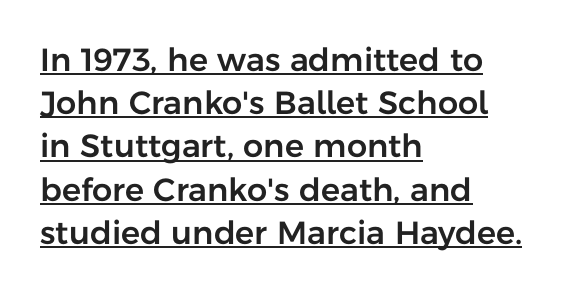
The image shows 32 px sans-serif type, upright; set left-aligned, normal line spacing (1.35x), normal letter spacing, underlined; low stroke contrast and a medium x-height.
